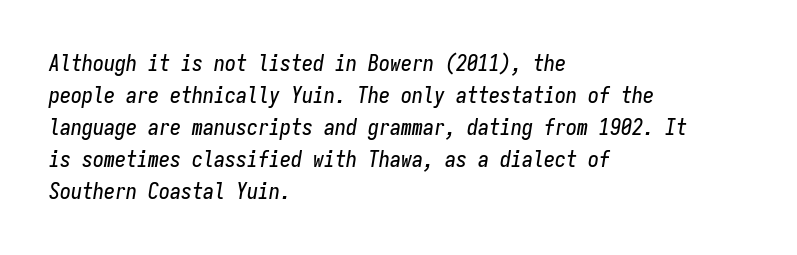
Q: Is the text italic (slanted)? A: Yes, it leans right by about 9 degrees.
Q: Is the text underlined? A: No.
Q: How is the paragraph aligned? A: Left-aligned.
Q: Is the spacing between letters normal or unusually wide? A: Normal.
Q: Is the spacing between lines tight, normal or loose? A: Normal.
